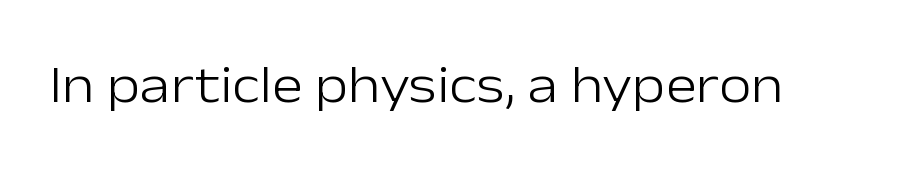
{"serif": "no", "italic": "no", "bold": "no", "weight": "light", "width": "normal", "stroke_contrast": "low", "x_height": "medium", "monospaced": "no", "underline": "no", "letter_spacing": "normal", "letter_spacing_em": 0.0, "glyph_px": 53}
